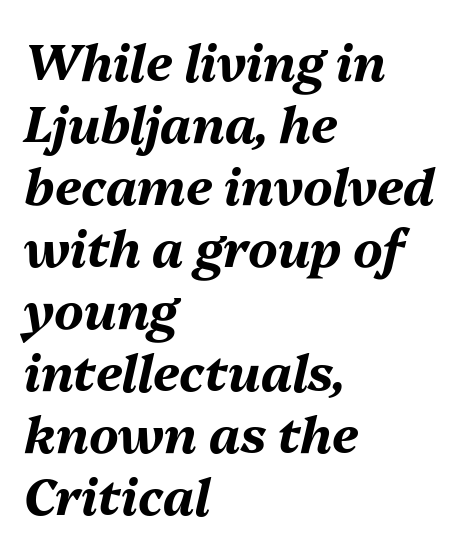
The rendering uses natural spacing where letterforms have individual widths. If you drew a ruler down the left edge, every line would touch it. The font is running at its bold setting. Nothing unusual about the tracking: characters are spaced as the font intends.
